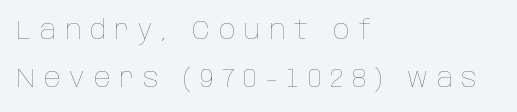
The image shows 27 px text type, upright; set left-aligned, line spacing 1.78x, unusually wide letter spacing (+0.33 em), not underlined.
